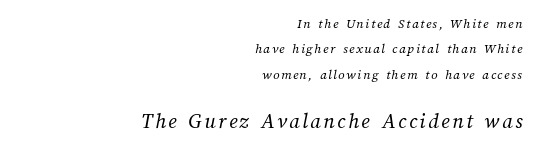
The image shows 22 px text type; set right-aligned, line spacing 1.81x, not underlined; the second (bottom) block is 1.57x larger.
